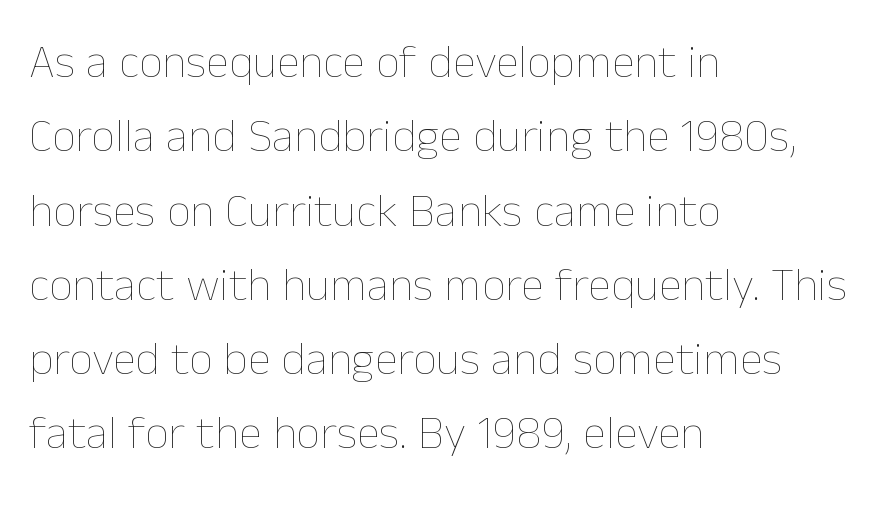
These lines are rendered in a variable-pitch font. Reading down the column, the eye jumps a familiar distance to each next line. Each row of text sits above clean, open space. Italic: no, the glyphs are upright roman.
